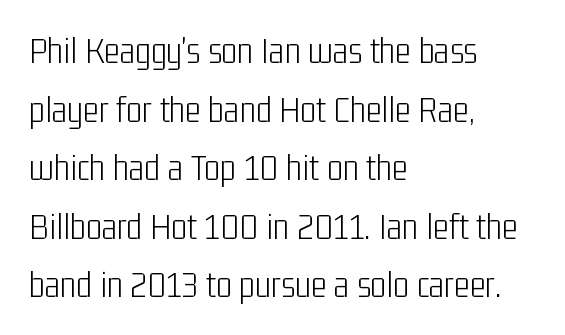
Q: Is the text bold? A: No.
Q: Is the text italic (slanted)? A: No, it is upright.
Q: Is the typeface a serif or a sans-serif typeface? A: Sans-serif.
Q: Is the text underlined? A: No.
Q: How is the paragraph aligned? A: Left-aligned.
Q: Is the spacing between letters normal or unusually wide? A: Normal.
Q: Is the spacing between lines tight, normal or loose? A: Normal.
Q: Width (condensed, normal, or wide)? A: Condensed.
Q: Stroke contrast? A: Low.
Q: x-height? A: Medium.
Q: Monospaced? A: No.
